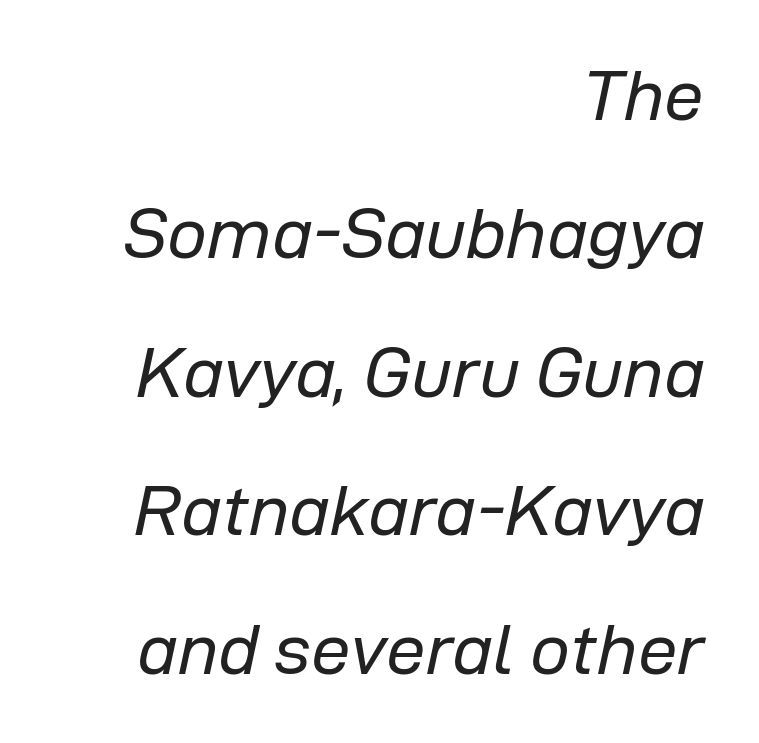
{"italic": "yes", "lean": "right", "slant_degrees": 12, "bold": "no", "weight": "regular", "width": "normal", "stroke_contrast": "low", "x_height": "medium", "monospaced": "no", "underline": "no", "align": "right", "line_spacing": "loose", "line_spacing_ratio": 1.95, "letter_spacing": "normal", "letter_spacing_em": 0.0, "glyph_px": 71}
